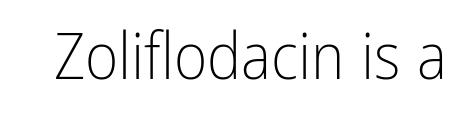
Q: Is the text bold? A: No.
Q: Is the text italic (slanted)? A: No, it is upright.
Q: Is the typeface a serif or a sans-serif typeface? A: Sans-serif.
Q: Is the text underlined? A: No.
Q: Is the spacing between letters normal or unusually wide? A: Normal.
Q: Width (condensed, normal, or wide)? A: Condensed.
Q: Stroke contrast? A: Low.
Q: x-height? A: Medium.
Q: Monospaced? A: No.
